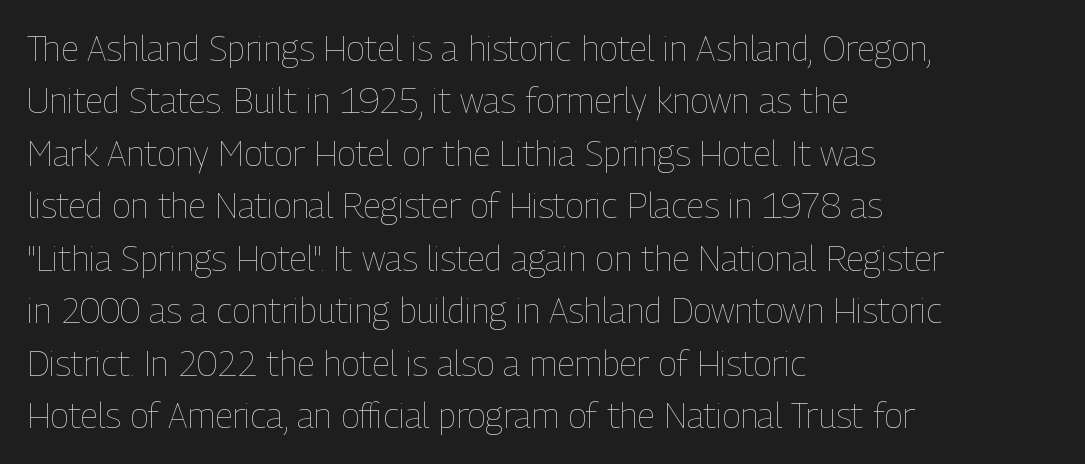
{"italic": "no", "bold": "no", "weight": "thin", "width": "condensed", "stroke_contrast": "low", "x_height": "medium", "monospaced": "no", "underline": "no", "align": "left", "line_spacing": "normal", "line_spacing_ratio": 1.5, "letter_spacing": "normal", "letter_spacing_em": 0.0, "glyph_px": 35}
